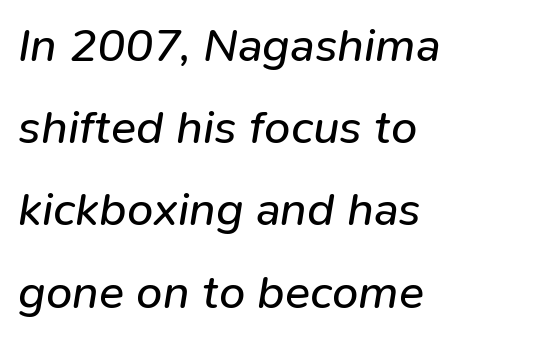
{"italic": "yes", "lean": "right", "slant_degrees": 9, "bold": "no", "weight": "regular", "width": "normal", "stroke_contrast": "low", "x_height": "medium", "monospaced": "no", "underline": "no", "align": "left", "line_spacing_ratio": 1.75, "letter_spacing": "normal", "letter_spacing_em": 0.0, "glyph_px": 47}
